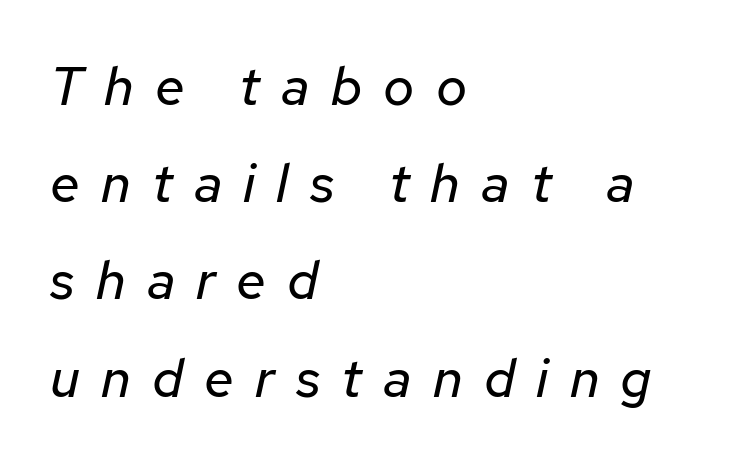
Q: Is the text bold? A: No.
Q: Is the text italic (slanted)? A: Yes, it leans right by about 12 degrees.
Q: Is the text underlined? A: No.
Q: How is the paragraph aligned? A: Left-aligned.
Q: Is the spacing between letters normal or unusually wide? A: Unusually wide.
Q: Width (condensed, normal, or wide)? A: Normal.
Q: Stroke contrast? A: Low.
Q: x-height? A: Medium.
Q: Monospaced? A: No.
